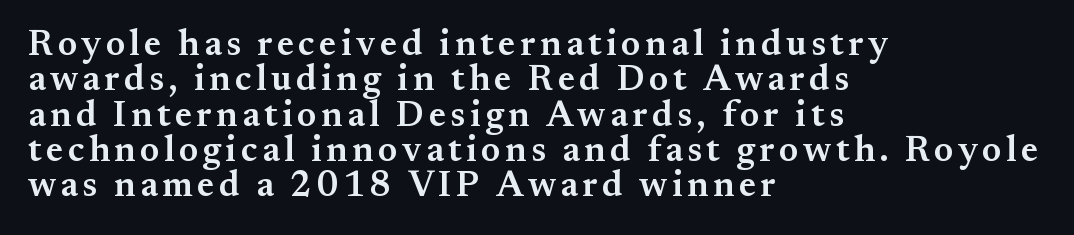
{"serif": "yes", "italic": "no", "bold": "semi", "weight": "semibold", "width": "normal", "stroke_contrast": "medium", "x_height": "small", "monospaced": "no", "underline": "no", "align": "left", "line_spacing": "tight", "line_spacing_ratio": 0.98, "glyph_px": 36}
